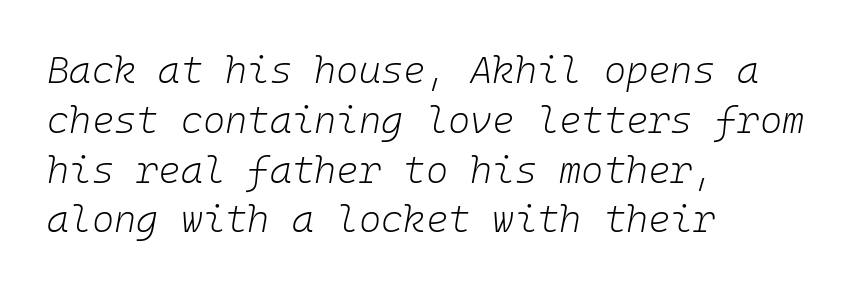
In terms of posture, this sample is oblique. Nothing heavy about these letters — not bold at all. Does extra space separate the letters? No, they use regular spacing. All the whitespace from short lines collects on the right. Is there much room between lines? A standard amount, neither cramped nor airy. The rendering uses typewriter-style spacing with identical character cells.
